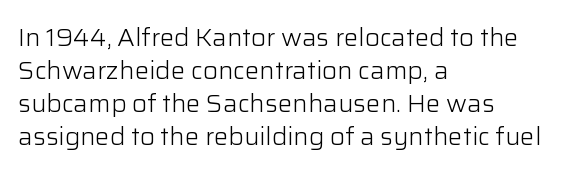
Q: Is the text bold? A: No.
Q: Is the text italic (slanted)? A: No, it is upright.
Q: Is the text underlined? A: No.
Q: How is the paragraph aligned? A: Left-aligned.
Q: Is the spacing between letters normal or unusually wide? A: Normal.
Q: Is the spacing between lines tight, normal or loose? A: Normal.
